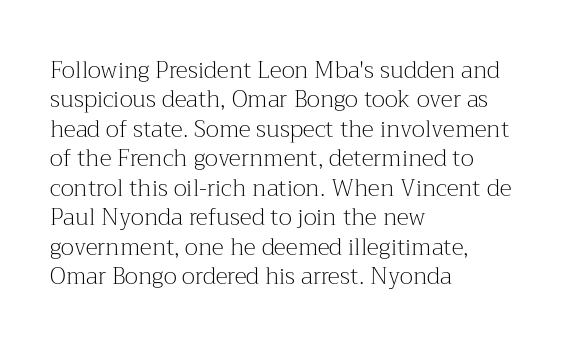
Q: Is the text bold? A: No.
Q: Is the text italic (slanted)? A: No, it is upright.
Q: Is the text underlined? A: No.
Q: How is the paragraph aligned? A: Left-aligned.
Q: Is the spacing between letters normal or unusually wide? A: Normal.
Q: Is the spacing between lines tight, normal or loose? A: Normal.
